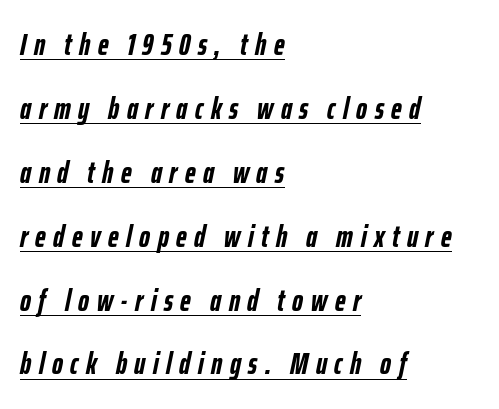
The letterforms stand isolated, each surrounded by extra space. Line beginnings align vertically; line endings do not. On the weight axis this lands at bold, roughly 700. Is this a fixed-width face? No — the glyphs have proportional, varying widths. Somebody hit Ctrl+U on this one — the words are underlined.
